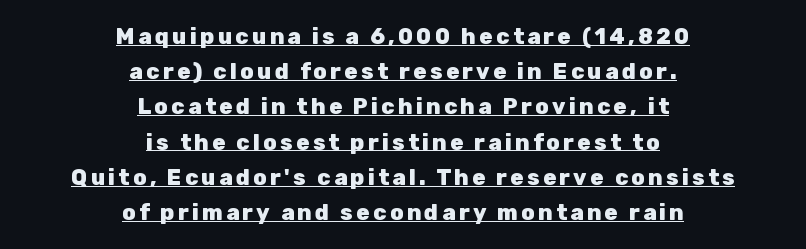
The image shows 22 px bold type, upright; set centered, normal line spacing (1.6x), underlined.
